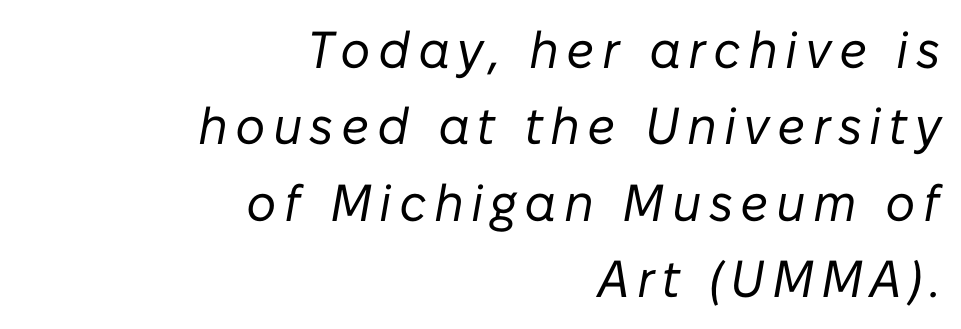
Type without underlining. The letters are slanted; this is an italic face. The designer left line spacing at the default. Heft: none added — not bold. Caption: multi-line text, flush right, ragged left. A typesetter would call this proportional, since set widths differ per character.
